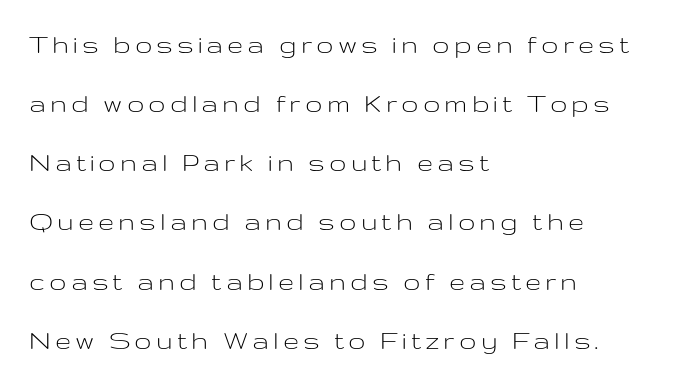
Interline gaps are noticeably wide in this sample. Only glyphs here, with clear space below each row. Do the characters align in a grid? No, the font is proportional. No heavy texture on the line: the type isn't bold. Classification — sans serif.
